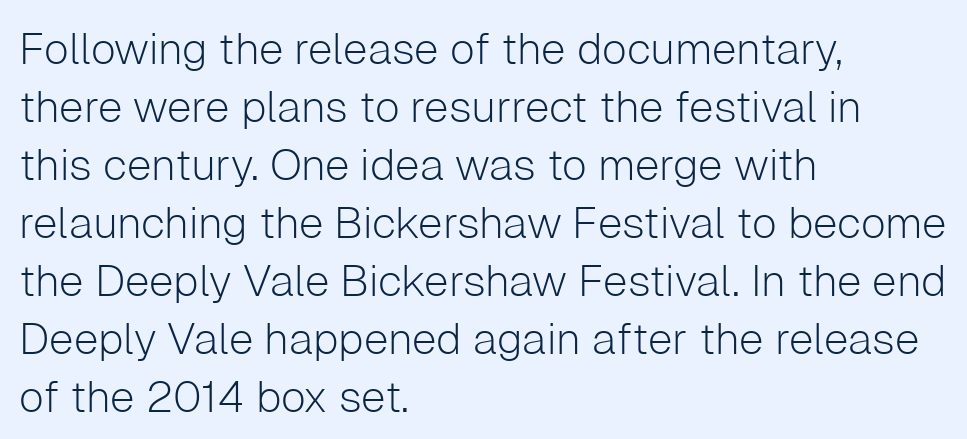
{"serif": "no", "italic": "no", "bold": "no", "weight": "light", "width": "normal", "stroke_contrast": "low", "x_height": "medium", "monospaced": "no", "underline": "no", "align": "left", "line_spacing": "normal", "line_spacing_ratio": 1.32, "letter_spacing": "normal", "letter_spacing_em": 0.0, "glyph_px": 44}
